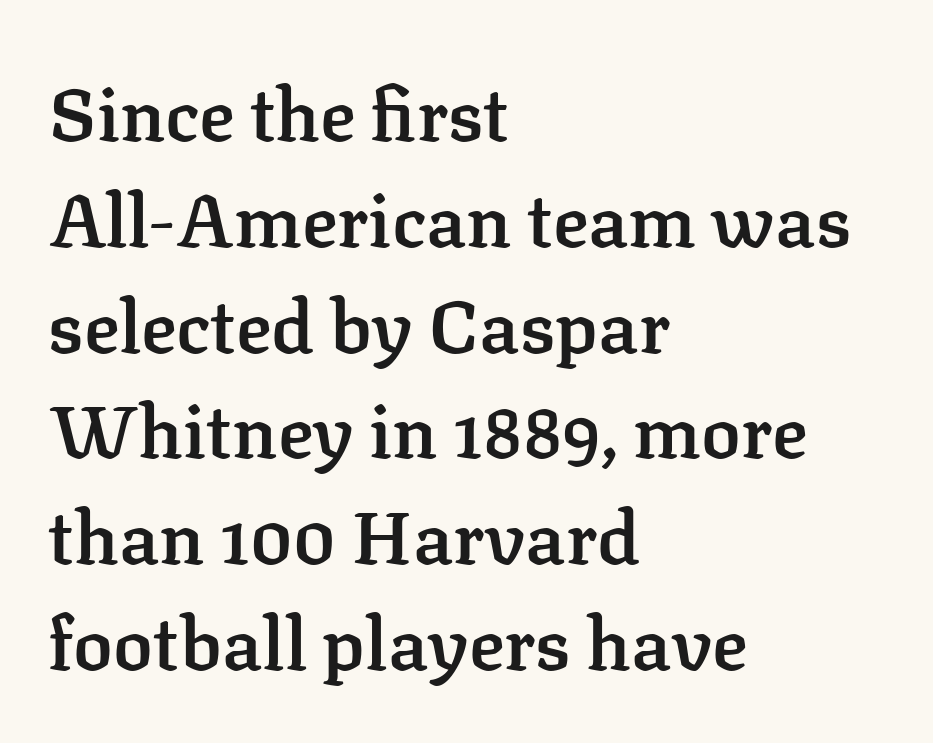
The gap between lines stays unmarked. Look at the bottom of the vertical strokes: they flare into serifs here. The letters stand upright; this is a roman face. The lines in this sample share a left origin and differ only in where they stop. Baseline-to-baseline distance is the conventional proportion of letter height. The tracking reads as untouched default to a designer's eye.
